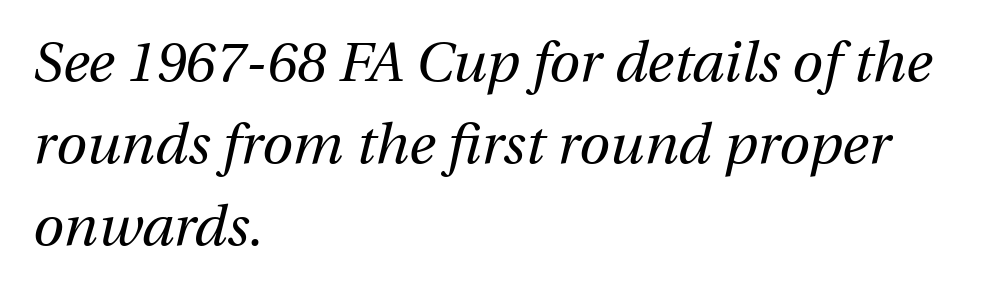
Q: Is the text bold? A: No.
Q: Is the text italic (slanted)? A: Yes, it leans right by about 12 degrees.
Q: Is the text underlined? A: No.
Q: How is the paragraph aligned? A: Left-aligned.
Q: Is the spacing between letters normal or unusually wide? A: Normal.
Q: Is the spacing between lines tight, normal or loose? A: Normal.
Q: Width (condensed, normal, or wide)? A: Normal.
Q: Stroke contrast? A: Medium.
Q: x-height? A: Medium.
Q: Monospaced? A: No.
